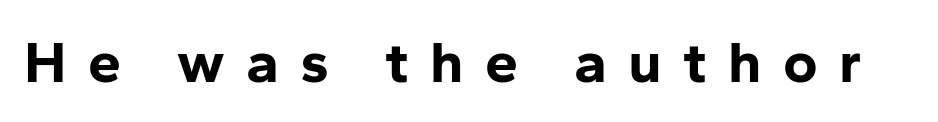
Q: Is the text bold? A: Yes.
Q: Is the text italic (slanted)? A: No, it is upright.
Q: Is the typeface a serif or a sans-serif typeface? A: Sans-serif.
Q: Is the text underlined? A: No.
Q: Is the spacing between letters normal or unusually wide? A: Unusually wide.
Q: Width (condensed, normal, or wide)? A: Normal.
Q: Stroke contrast? A: Low.
Q: x-height? A: Medium.
Q: Monospaced? A: No.
